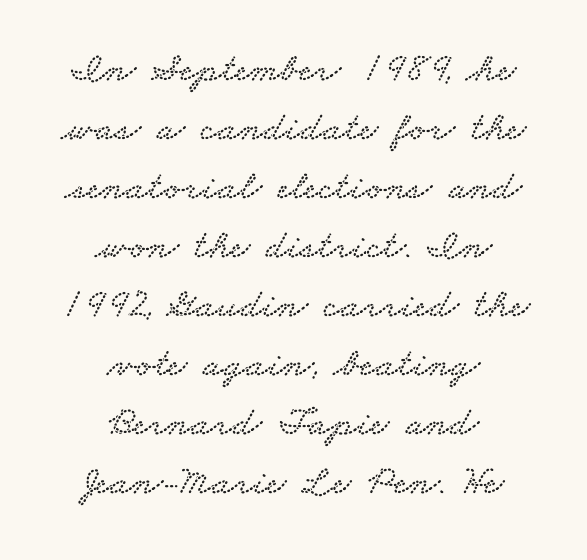
The image shows 41 px wide serif type; set centered, normal line spacing (1.44x), normal letter spacing, not underlined; low stroke contrast and a small x-height.
